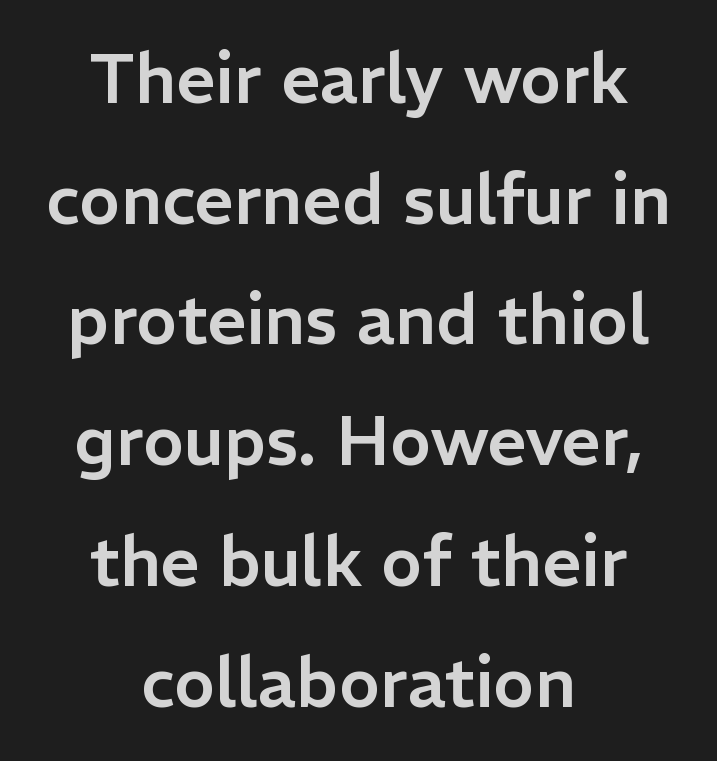
Q: Is the text italic (slanted)? A: No, it is upright.
Q: Is the typeface a serif or a sans-serif typeface? A: Sans-serif.
Q: Is the text underlined? A: No.
Q: How is the paragraph aligned? A: Centered.
Q: Is the spacing between letters normal or unusually wide? A: Normal.
Q: Width (condensed, normal, or wide)? A: Normal.
Q: Stroke contrast? A: Low.
Q: x-height? A: Medium.
Q: Monospaced? A: No.
